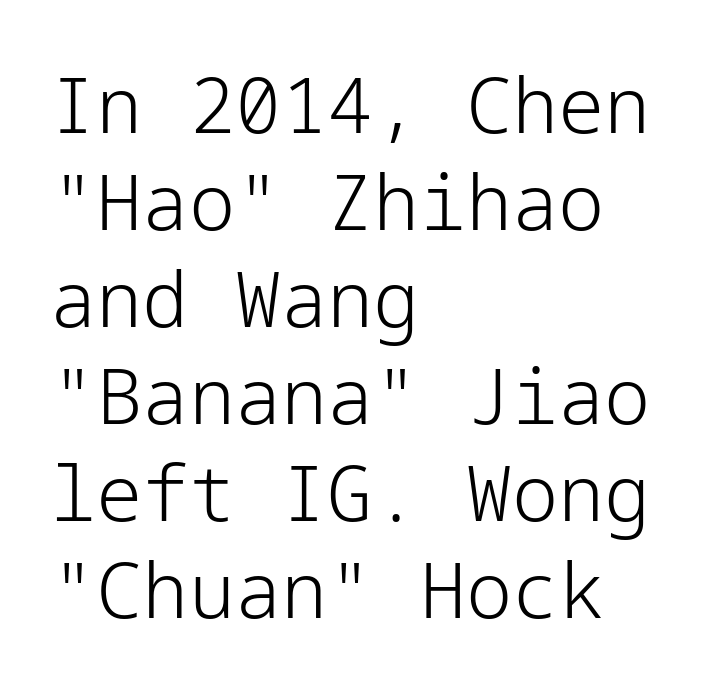
This sample uses a sans-serif face. Posture: straight, roman, zero tilt. The vertical gap from one line to the next is medium. No extra tracking has been applied to these lines.
